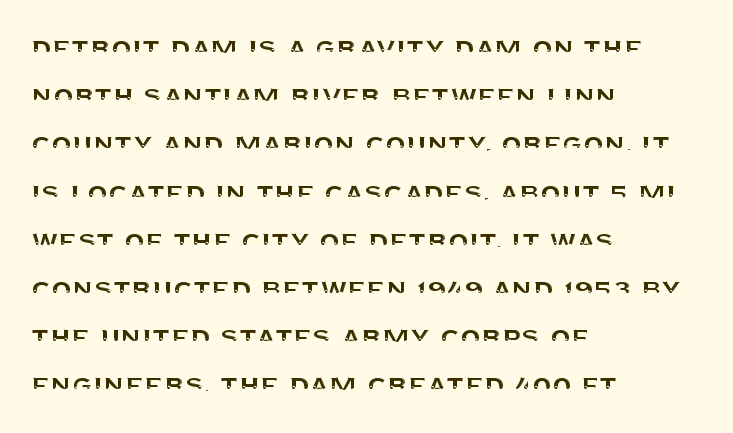
Q: Is the text italic (slanted)? A: No, it is upright.
Q: Is the typeface a serif or a sans-serif typeface? A: Sans-serif.
Q: Is the text underlined? A: No.
Q: How is the paragraph aligned? A: Left-aligned.
Q: Is the spacing between letters normal or unusually wide? A: Normal.
Q: Is the spacing between lines tight, normal or loose? A: Normal.
Q: Width (condensed, normal, or wide)? A: Normal.
Q: Stroke contrast? A: Medium.
Q: x-height? A: Large.
Q: Monospaced? A: No.
